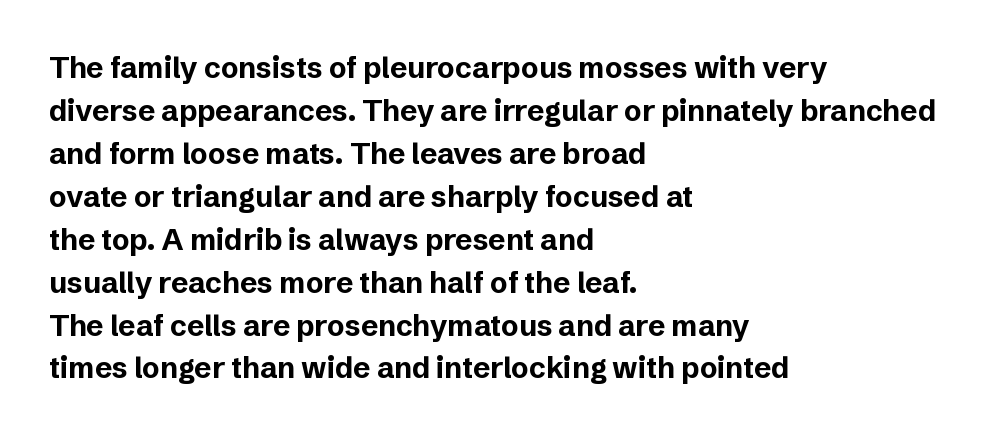
A sans-serif font was chosen for this passage. The tracking reads as untouched default to a designer's eye. A normal amount of white space separates one row of letters from the next. Heavy, bold letterforms. A typesetter would call this proportional, since set widths differ per character. Does the lettering tilt? It doesn't — this is upright.
